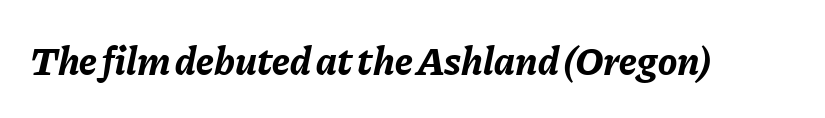
The letters advance in unequal steps, a hallmark of proportional type. Rendered with sloped, italic letterforms. The font is running at its bold setting. Has an underline been added? It has not.
